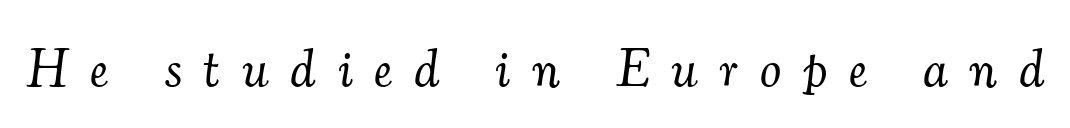
Q: Is the text bold? A: No.
Q: Is the text italic (slanted)? A: Yes, it leans right by about 7 degrees.
Q: Is the typeface a serif or a sans-serif typeface? A: Serif.
Q: Is the text underlined? A: No.
Q: Is the spacing between letters normal or unusually wide? A: Unusually wide.
Q: Width (condensed, normal, or wide)? A: Normal.
Q: Stroke contrast? A: Medium.
Q: x-height? A: Small.
Q: Monospaced? A: No.
